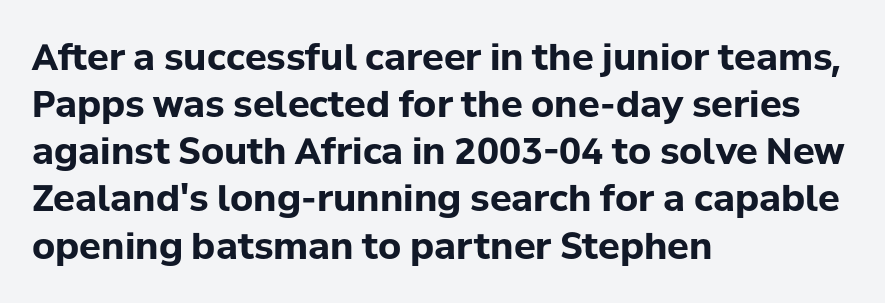
Nope, not italic — everything's standing straight. Interline gaps are of average width in this sample. Spacing between characters is what you'd get straight out of the box. Letters rest on an invisible, unmarked baseline. Typesetter's note: full bold, strokes at maximum text heaviness. Reading down the block, your eye returns to a fixed left position each line.
